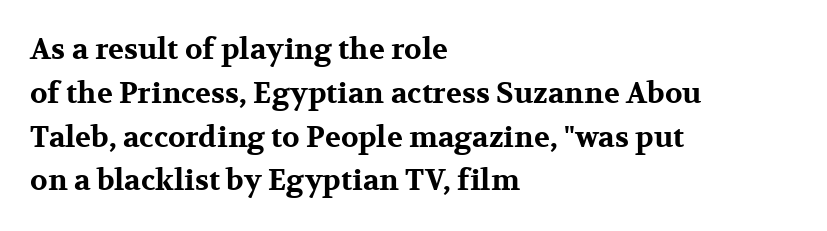
The face used here is proportionally spaced, like ordinary book or web type. Short note: letters normally spaced. Weight check: bold — yes, fully. Serifs: yes, visible at the terminals of the letterforms. Descender tails drop into unmarked territory. Regarding leading, the lines here are spaced in the standard way.
